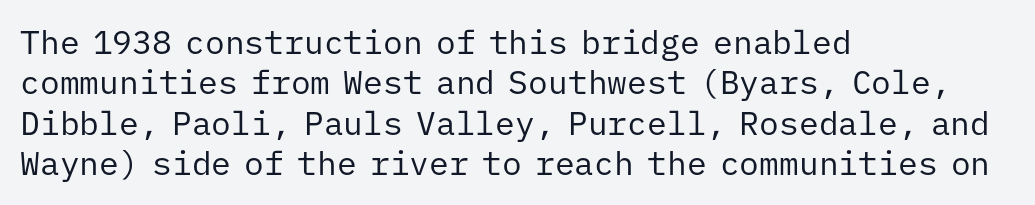
The image shows 33 px regular-weight sans-serif type, upright, monospaced; set left-aligned, line spacing 1.22x, normal letter spacing, not underlined; low stroke contrast and a medium x-height.
